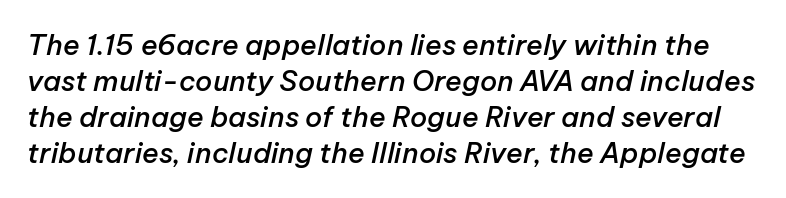
Q: Is the text bold? A: Semi-bold.
Q: Is the text italic (slanted)? A: Yes, it leans right by about 12 degrees.
Q: Is the text underlined? A: No.
Q: Is the spacing between letters normal or unusually wide? A: Normal.
Q: Is the spacing between lines tight, normal or loose? A: Normal.
Q: Width (condensed, normal, or wide)? A: Normal.
Q: Stroke contrast? A: Low.
Q: x-height? A: Medium.
Q: Monospaced? A: No.
